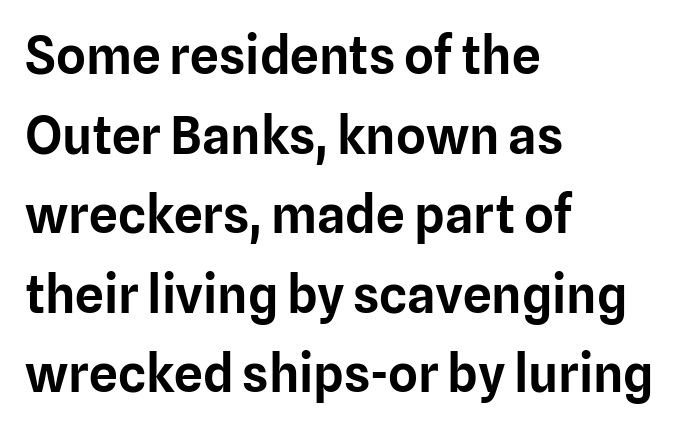
Honestly, the row spacing looks completely unremarkable. The face used here is a sans, in the tradition of grotesques and geometrics. All the whitespace from short lines collects on the right. Varying glyph widths throughout — classic text-font behaviour. Ordinary non-slanted type is in use. Letter spacing: default.
